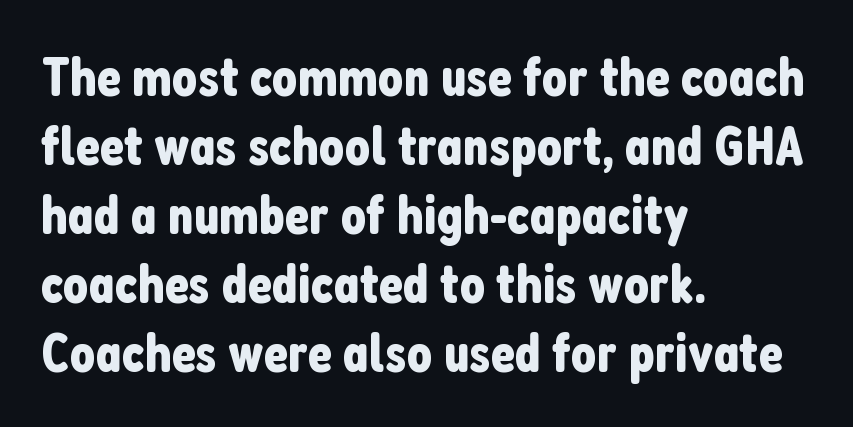
{"serif": "no", "italic": "no", "width": "condensed", "stroke_contrast": "low", "x_height": "medium", "monospaced": "no", "underline": "no", "align": "left", "line_spacing_ratio": 1.23, "letter_spacing": "normal", "letter_spacing_em": 0.0, "glyph_px": 56}
